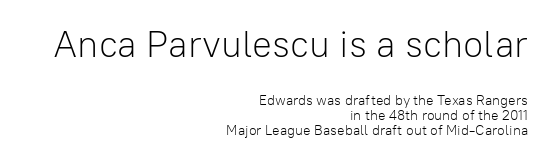
The image shows 37 px light sans-serif type, upright; set right-aligned, tight line spacing (1.09x), normal letter spacing, not underlined; the first (top) block is 2.64x larger; low stroke contrast and a medium x-height.
